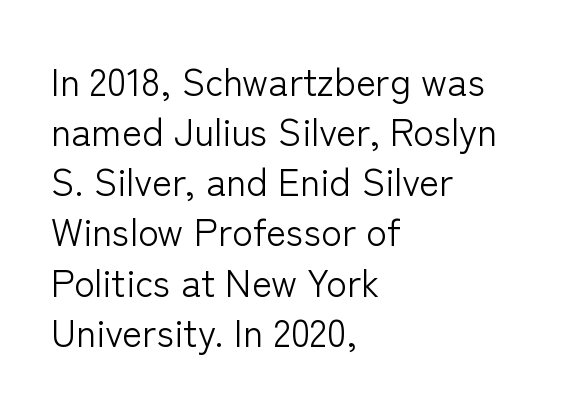
The ragged edge is on the right, which tells us the setting is flush left. Here the designer chose a conventional face with non-uniform glyph widths. This rendering employs a face without finishing strokes, i.e., a sans-serif. Does the lettering tilt? It doesn't — this is upright. Honestly, the row spacing looks completely unremarkable. The space beneath each line is pristine and unruled.
